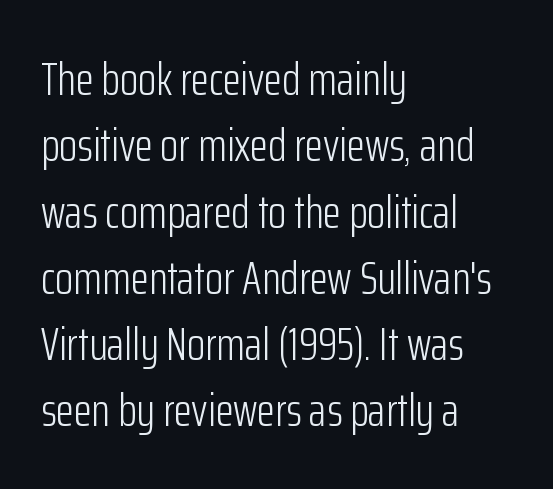
Varying glyph widths throughout — classic text-font behaviour. No chunkiness to these letters — they're not bold. The ragged edge is on the right, which tells us the setting is flush left. Spacing between characters is what you'd get straight out of the box.
